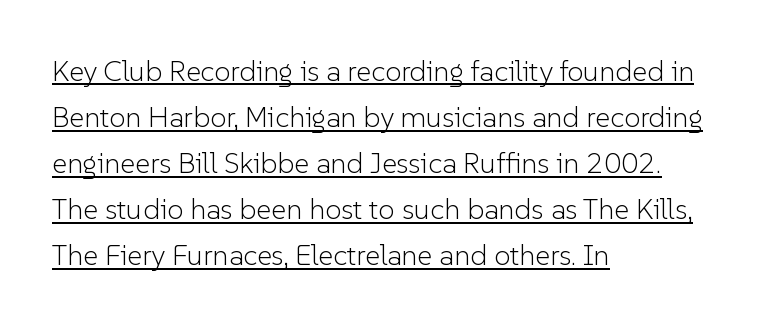
{"serif": "no", "italic": "no", "bold": "no", "weight": "light", "width": "normal", "stroke_contrast": "low", "x_height": "medium", "monospaced": "no", "underline": "yes", "align": "left", "line_spacing": "normal", "line_spacing_ratio": 1.59, "letter_spacing": "normal", "letter_spacing_em": 0.0, "glyph_px": 29}
